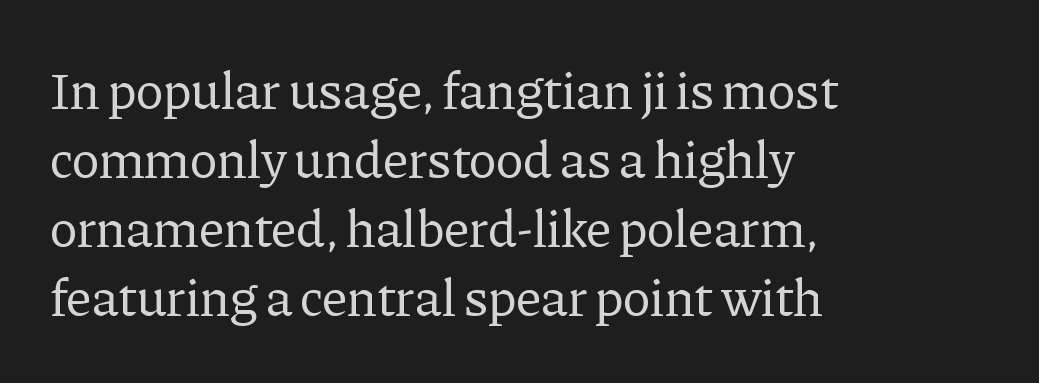
Visually the block forms a straight wall on the left and a jagged coastline on the right. Upright lettering throughout. Baseline-to-baseline distance is the conventional proportion of letter height. Any mark beneath the type? The region is blank. Check where the strokes stop: tiny serifs finish them off.
